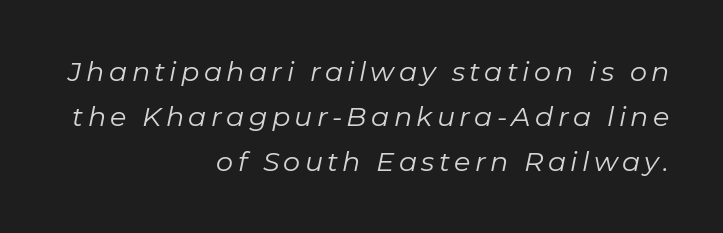
The image shows 27 px text type, italic (leaning right); set right-aligned, normal line spacing (1.67x), not underlined.
